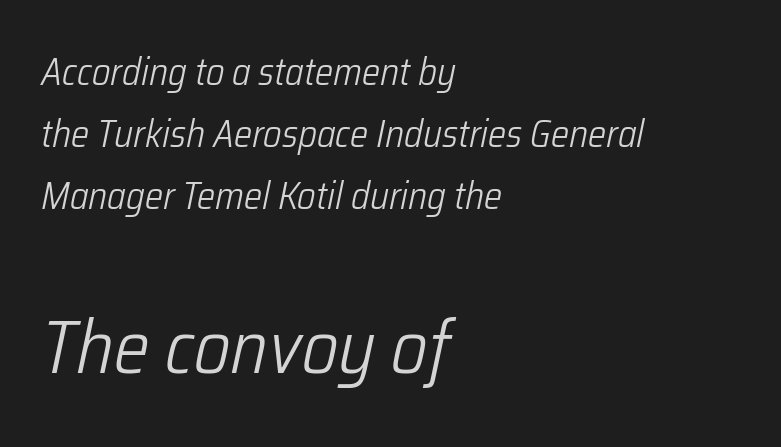
The image shows 75 px light, condensed type, italic (leaning right); set left-aligned, normal line spacing (1.63x), normal letter spacing, not underlined; the second (bottom) block is 1.97x larger; low stroke contrast and a medium x-height.
